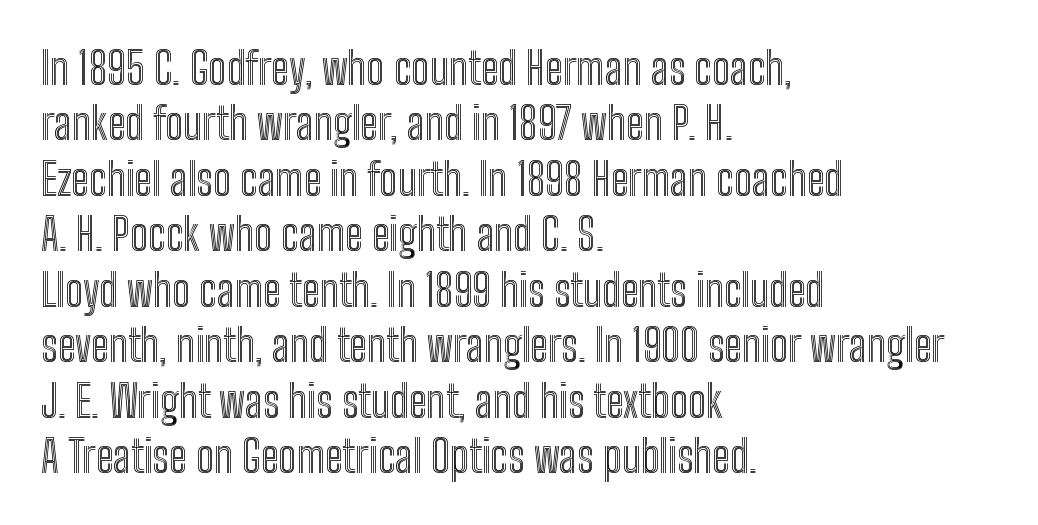
The image shows 44 px condensed type, upright; set left-aligned, normal line spacing (1.26x), normal letter spacing, not underlined; a medium x-height.
